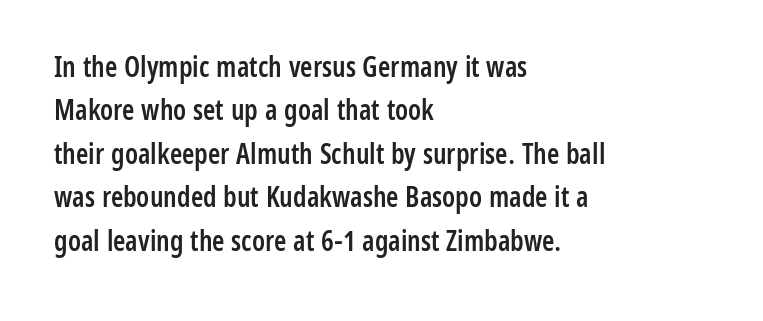
Q: Is the text bold? A: Semi-bold.
Q: Is the text italic (slanted)? A: No, it is upright.
Q: Is the typeface a serif or a sans-serif typeface? A: Sans-serif.
Q: Is the text underlined? A: No.
Q: How is the paragraph aligned? A: Left-aligned.
Q: Is the spacing between letters normal or unusually wide? A: Normal.
Q: Is the spacing between lines tight, normal or loose? A: Normal.
Q: Width (condensed, normal, or wide)? A: Condensed.
Q: Stroke contrast? A: Low.
Q: x-height? A: Medium.
Q: Monospaced? A: No.
